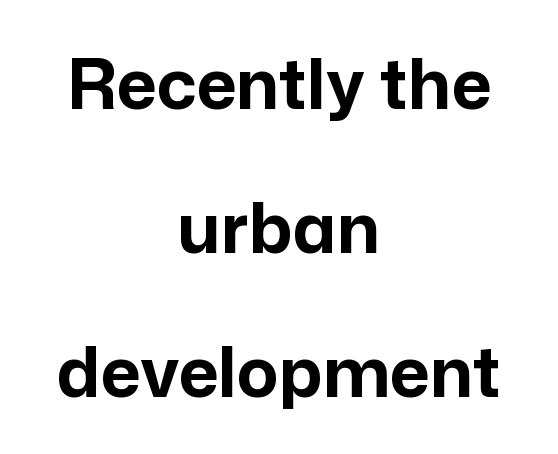
Does the leading feel generous? Absolutely, it's lavish. This is sans-serif lettering, the kind often seen on screens and signage. A clean baseline with only descenders dipping below it. The lettering stays uniformly vertical, giving the passage a roman look. Weight: bold. The lines in this sample share a center point and differ in where they start and stop.
